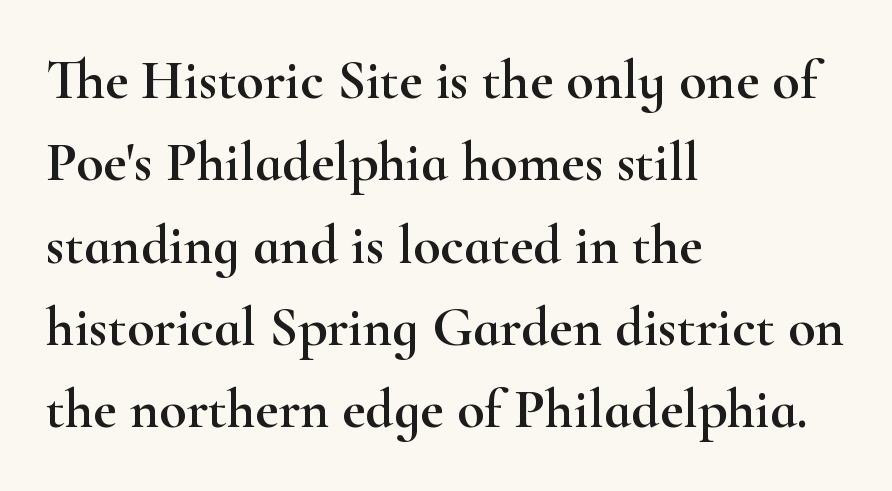
Q: Is the text italic (slanted)? A: No, it is upright.
Q: Is the typeface a serif or a sans-serif typeface? A: Serif.
Q: Is the text underlined? A: No.
Q: How is the paragraph aligned? A: Left-aligned.
Q: Is the spacing between letters normal or unusually wide? A: Normal.
Q: Is the spacing between lines tight, normal or loose? A: Normal.
Q: Width (condensed, normal, or wide)? A: Wide.
Q: Stroke contrast? A: High.
Q: x-height? A: Small.
Q: Monospaced? A: No.
